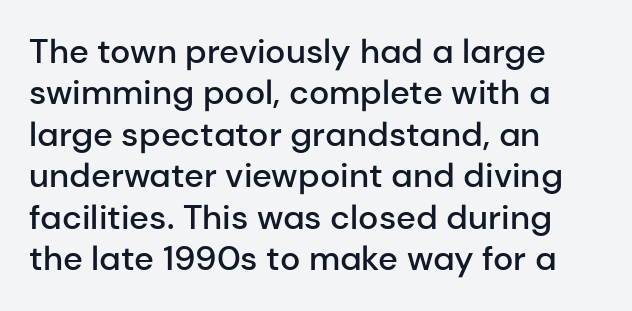
The lines in this sample share a left origin and differ only in where they stop. Short note: letters normally spaced. Has an underline been added? It has not. Its strokes are somewhat broadened, the hallmark of semibold type. Note the varied advance widths — an 'i' is clearly narrower than an 'm'. In terms of posture, this sample is upright.
